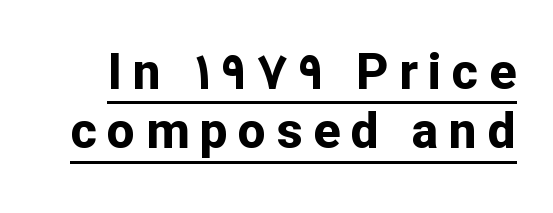
Each line of the rendering has a horizontal stroke beneath the glyphs. Typographically, this falls in the sans-serif category. The typesetting leans heavy: a genuine bold. Character widths vary here, with narrow letters taking less room than wide ones.
